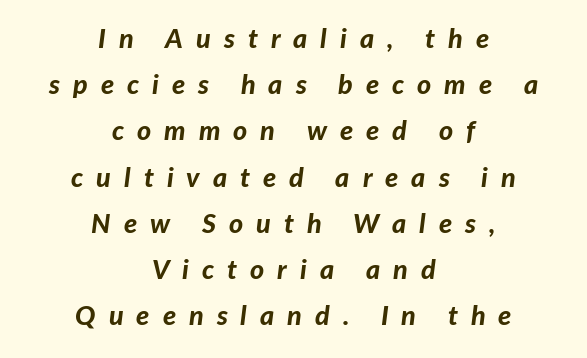
The type is letterspaced generously, with wide tracking. Observe the lean: these are italic letterforms. The whitespace from short lines is split evenly between both sides. The strokes are fattened all the way to bold. Lines of text with bare space underneath.
